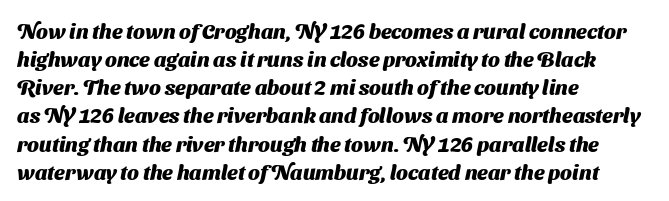
Horizontal bands of white between lines are of average thickness. The face used here is rendered with its standard letterfit. Caption: bold face, heavy strokes. Which margin do the lines hug? The left one — the right edge is uneven. A clean baseline with only descenders dipping below it.
